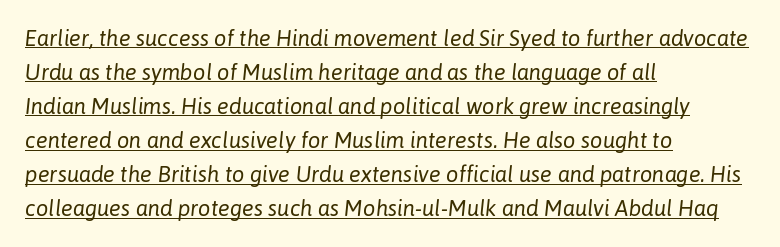
You could call the tracking neutral — neither tight nor loose. What's the leading like? Ordinary, nothing unusual. The lines in this sample share a left origin and differ only in where they stop. Caption: lettering with a line underneath. The cut favours lightness, reaching ordinary text weight at its darkest. Characters are canted at an angle relative to the baseline's perpendicular.
